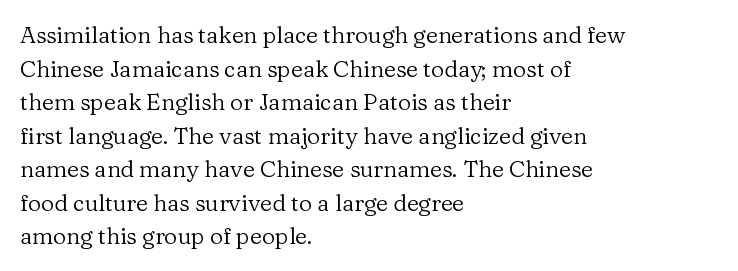
Q: Is the text bold? A: No.
Q: Is the text italic (slanted)? A: No, it is upright.
Q: Is the text underlined? A: No.
Q: How is the paragraph aligned? A: Left-aligned.
Q: Is the spacing between letters normal or unusually wide? A: Normal.
Q: Is the spacing between lines tight, normal or loose? A: Normal.
